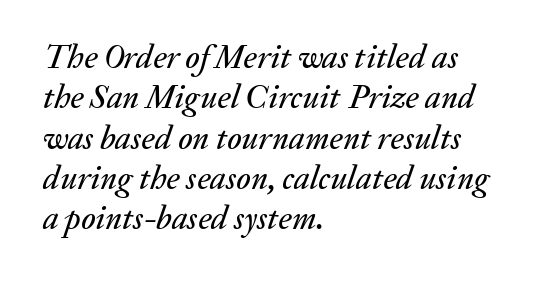
Quick note: italic. Each letter keeps its own natural width here, so spacing adapts to shape. In terms of letterspacing, this is plain default setting. Teacher's note: observe the even left margin — that is flush-left alignment.
